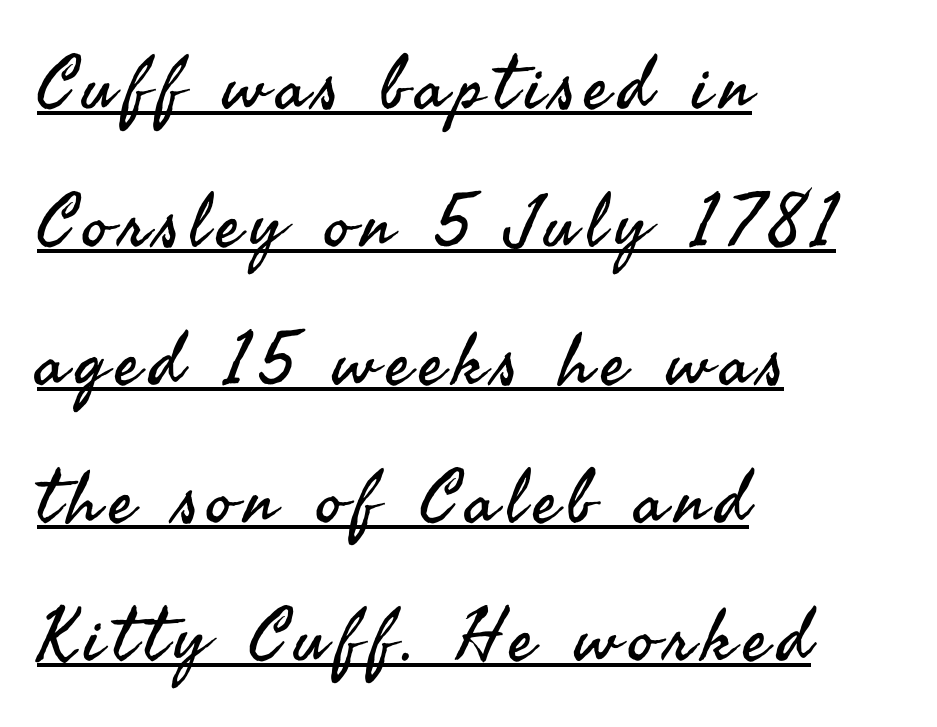
Q: Is the text bold? A: No.
Q: Is the text italic (slanted)? A: Yes.
Q: Is the typeface a serif or a sans-serif typeface? A: Sans-serif.
Q: Is the text underlined? A: Yes.
Q: How is the paragraph aligned? A: Left-aligned.
Q: Width (condensed, normal, or wide)? A: Normal.
Q: Stroke contrast? A: Medium.
Q: x-height? A: Small.
Q: Monospaced? A: No.
